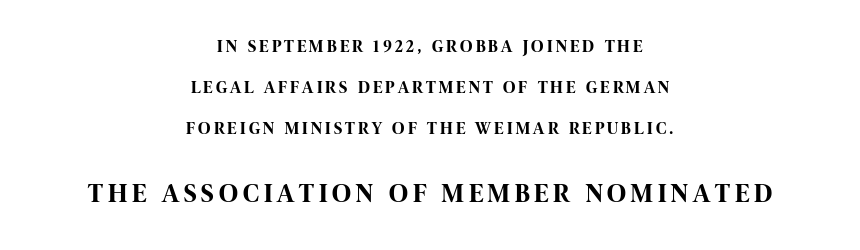
Q: Is the text bold? A: Yes.
Q: Is the text italic (slanted)? A: No, it is upright.
Q: Is the text underlined? A: No.
Q: How is the paragraph aligned? A: Centered.
Q: Is the spacing between lines tight, normal or loose? A: Loose.
Q: Which block of text is set in a larger size, the first (top) or the second (bottom)? A: The second (bottom) one.
